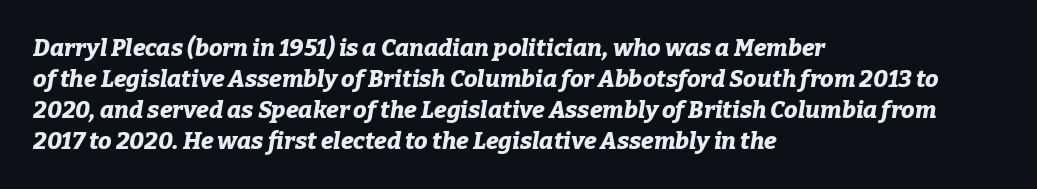
Q: Is the text bold? A: Yes.
Q: Is the text italic (slanted)? A: Yes, it leans right by about 9 degrees.
Q: Is the text underlined? A: No.
Q: How is the paragraph aligned? A: Left-aligned.
Q: Is the spacing between letters normal or unusually wide? A: Normal.
Q: Is the spacing between lines tight, normal or loose? A: Normal.
